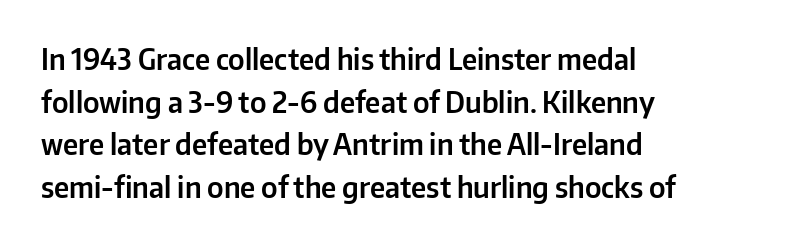
{"serif": "no", "italic": "no", "width": "normal", "stroke_contrast": "low", "x_height": "medium", "monospaced": "no", "underline": "no", "align": "left", "line_spacing": "normal", "line_spacing_ratio": 1.52, "letter_spacing": "normal", "letter_spacing_em": 0.0, "glyph_px": 28}
